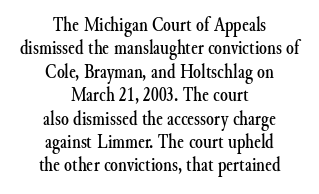
This rendering features lettering with no underline. A typesetter would call this zero additional tracking. Layout note: lines centered. This sample uses an upright cut, with every glyph sitting square on the baseline.
